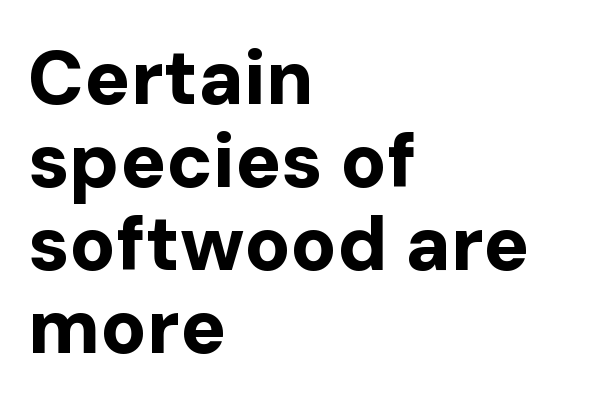
{"serif": "no", "italic": "no", "bold": "yes", "weight": "bold", "width": "normal", "stroke_contrast": "low", "x_height": "medium", "monospaced": "no", "underline": "no", "align": "left", "line_spacing": "tight", "line_spacing_ratio": 1.09, "letter_spacing": "normal", "letter_spacing_em": 0.0, "glyph_px": 76}
